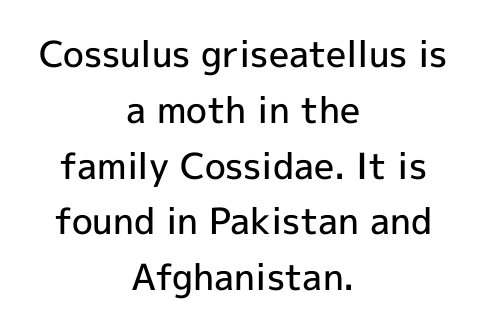
The image shows 36 px semibold sans-serif type, upright; set centered, normal line spacing (1.55x), normal letter spacing, not underlined; a medium x-height.
